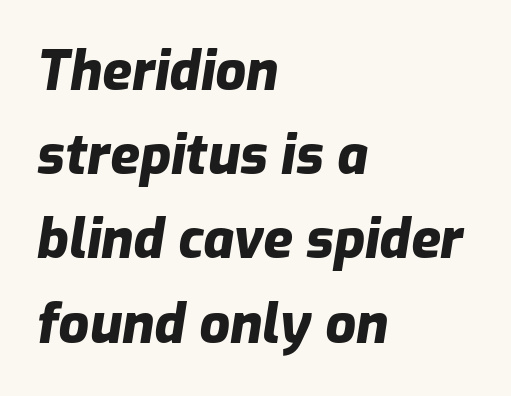
Proportional: the letters do not fall into vertical columns. Look at the tracking — it's just the regular setting, nothing added. Just letters on the line, the space beneath them empty. Honestly, the row spacing looks completely unremarkable. Is the block centered? No — it sits flush against the left margin. Every character sits at an angle, as italics do.
